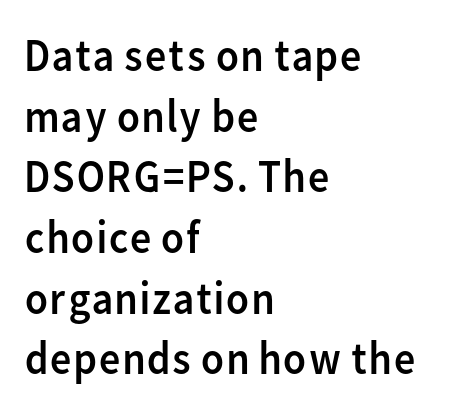
{"serif": "no", "italic": "no", "bold": "no", "weight": "regular", "width": "normal", "stroke_contrast": "low", "x_height": "medium", "monospaced": "no", "underline": "no", "align": "left", "line_spacing": "normal", "line_spacing_ratio": 1.29, "letter_spacing": "normal", "letter_spacing_em": 0.0, "glyph_px": 47}
